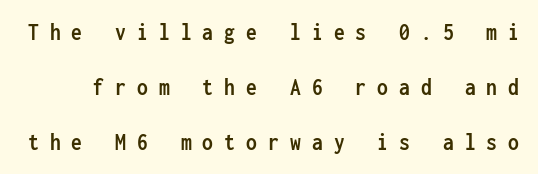
Descenders hang freely into open space. The rendering uses a large line-height, opening up the rows. There is plenty of visible air inserted between adjacent glyphs. In terms of posture, this sample is upright. Stroke thickness is high; the sample reads as a true bold.
